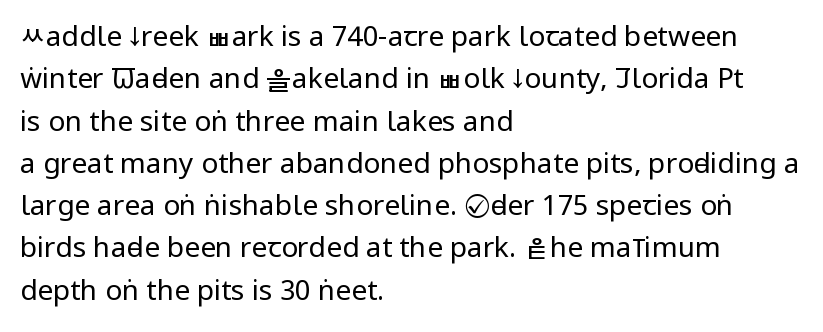
{"serif": "no", "italic": "no", "bold": "no", "weight": "regular", "width": "condensed", "stroke_contrast": "low", "x_height": "large", "monospaced": "no", "underline": "no", "align": "left", "line_spacing": "normal", "line_spacing_ratio": 1.51, "letter_spacing": "normal", "letter_spacing_em": 0.0, "glyph_px": 28}
